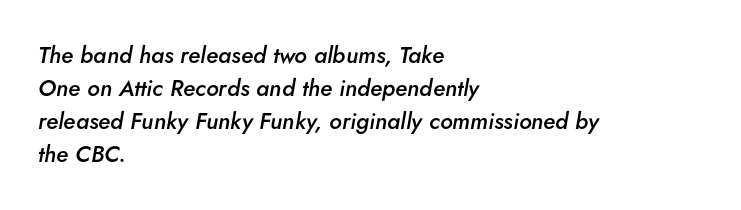
Q: Is the text bold? A: Semi-bold.
Q: Is the text italic (slanted)? A: Yes, it leans right by about 5 degrees.
Q: Is the text underlined? A: No.
Q: How is the paragraph aligned? A: Left-aligned.
Q: Is the spacing between letters normal or unusually wide? A: Normal.
Q: Is the spacing between lines tight, normal or loose? A: Normal.
